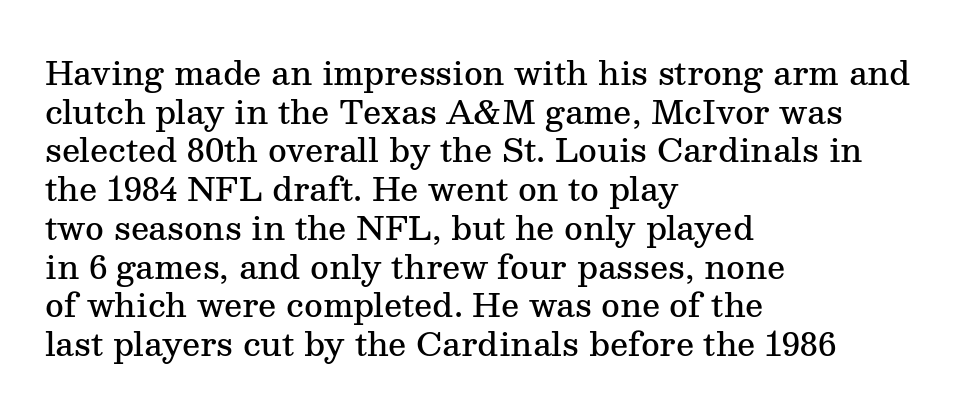
The image shows 32 px semibold serif type, upright; set left-aligned, line spacing 1.21x, normal letter spacing, not underlined; medium stroke contrast and a medium x-height.
